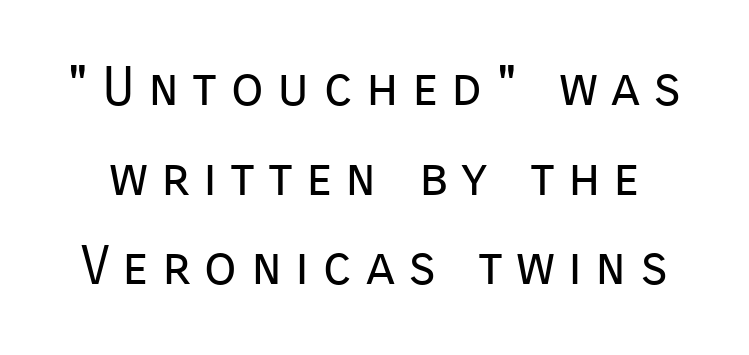
The image shows 54 px regular-weight sans-serif type, upright; set normal line spacing (1.66x), unusually wide letter spacing (+0.24 em), not underlined; low stroke contrast and a medium x-height.
